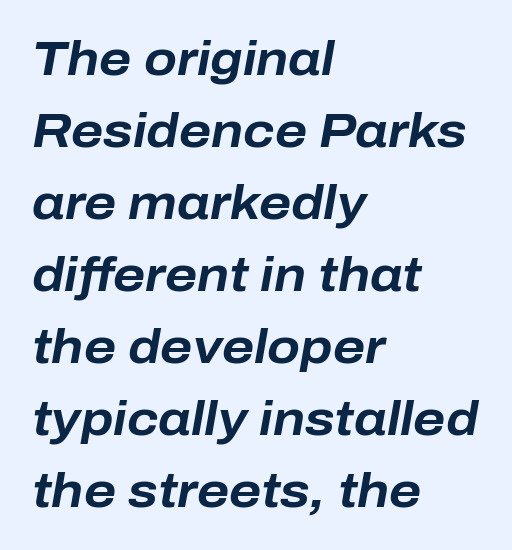
The face used here has a pronounced slope to its letters. On the weight axis this lands at bold, roughly 700. Descenders are the only things crossing below the line. The passage shown is typed in a proportional face where columns would drift. Short note: letters normally spaced.
